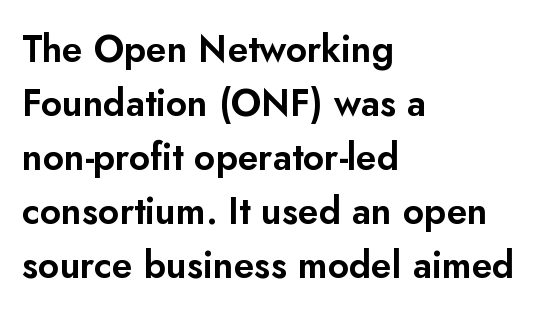
The image shows 37 px sans-serif type, upright; set left-aligned, normal line spacing (1.46x), normal letter spacing, not underlined; low stroke contrast and a small x-height.
